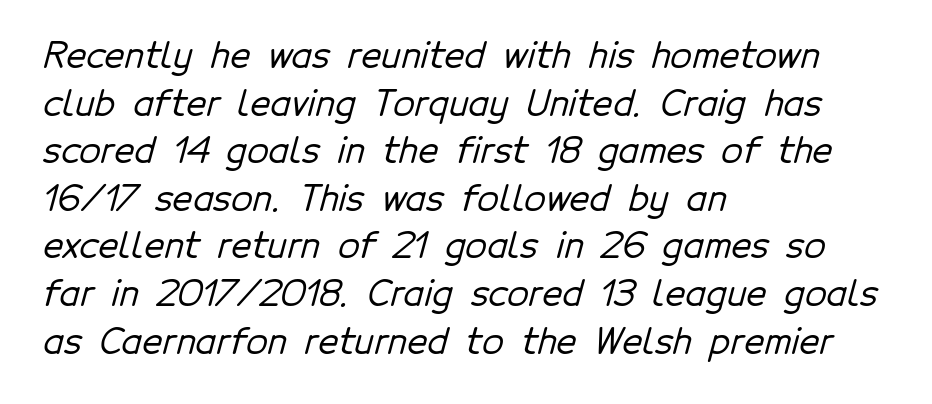
{"serif": "no", "width": "normal", "stroke_contrast": "low", "x_height": "medium", "monospaced": "no", "underline": "no", "align": "left", "line_spacing": "normal", "line_spacing_ratio": 1.36, "letter_spacing": "normal", "letter_spacing_em": 0.0, "glyph_px": 35}
